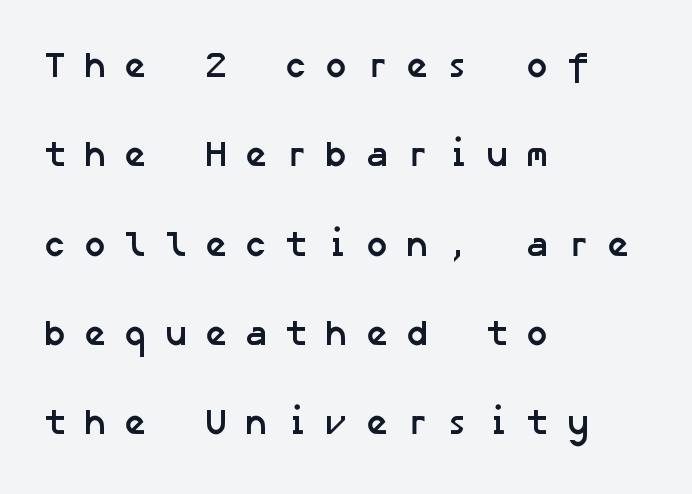
{"serif": "no", "bold": "yes", "weight": "semibold", "width": "normal", "stroke_contrast": "low", "x_height": "medium", "underline": "no", "align": "left", "line_spacing": "loose", "line_spacing_ratio": 2.48, "letter_spacing": "wide", "letter_spacing_em": 0.45, "glyph_px": 36}
